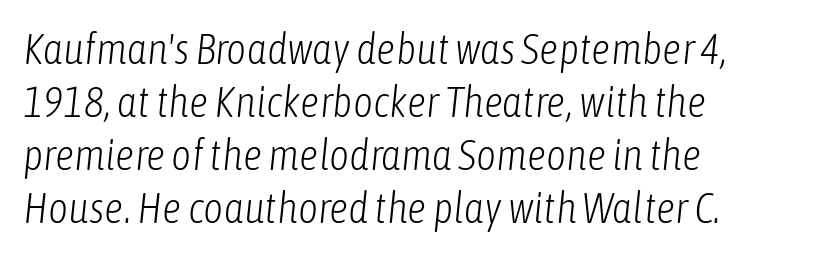
The image shows 43 px light, condensed type, italic (leaning right); set left-aligned, line spacing 1.23x, normal letter spacing, not underlined; low stroke contrast and a medium x-height.
